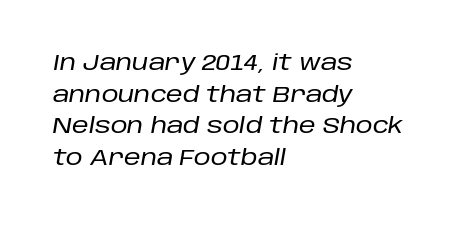
{"italic": "yes", "lean": "right", "slant_degrees": 10, "underline": "no", "align": "left", "line_spacing": "normal", "line_spacing_ratio": 1.51, "letter_spacing": "normal", "letter_spacing_em": 0.0, "glyph_px": 21}
